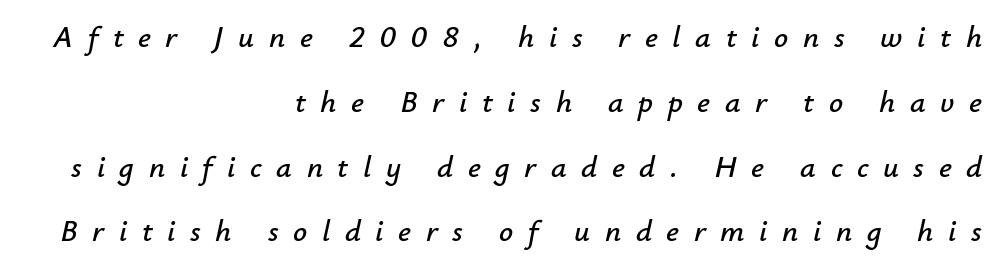
You can tell it's italic because the verticals aren't actually vertical. You could fit nearly another row in the gap between these rows. The lines in this sample share a right terminus and differ only in where they begin. The rendering uses natural spacing where letterforms have individual widths. Just letters on the line, the space beneath them empty.
